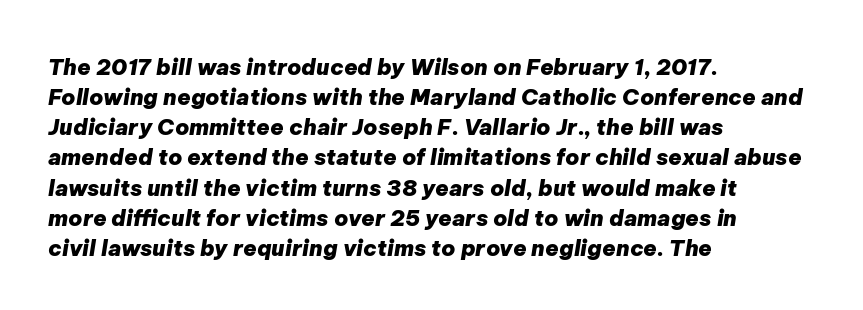
Each new line begins a customary step beneath the previous one. If you drew a line through each stem, it would be angled. Students, note that the glyphs here touch the page at normal intervals. A full-strength bold gives these letters their thick strokes.
